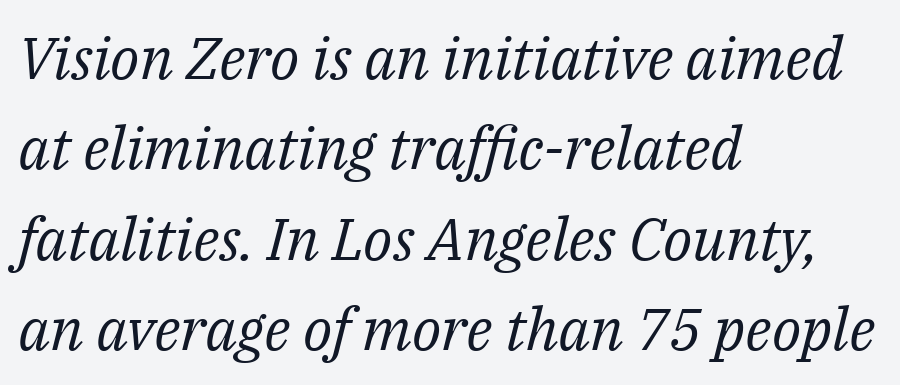
Q: Is the text bold? A: No.
Q: Is the text italic (slanted)? A: Yes, it leans right by about 14 degrees.
Q: Is the typeface a serif or a sans-serif typeface? A: Serif.
Q: Is the text underlined? A: No.
Q: How is the paragraph aligned? A: Left-aligned.
Q: Is the spacing between letters normal or unusually wide? A: Normal.
Q: Is the spacing between lines tight, normal or loose? A: Normal.
Q: Width (condensed, normal, or wide)? A: Normal.
Q: Stroke contrast? A: Medium.
Q: x-height? A: Medium.
Q: Monospaced? A: No.
